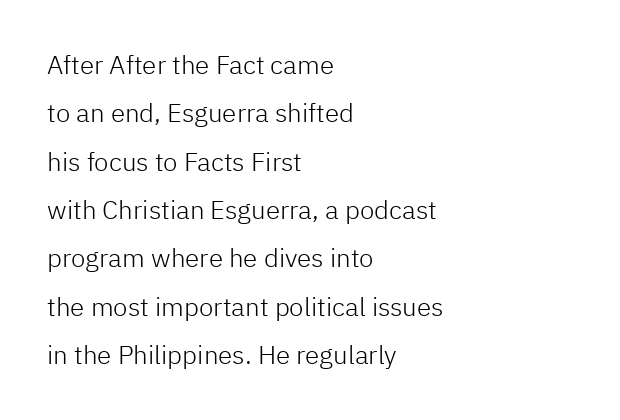
{"italic": "no", "bold": "no", "underline": "no", "align": "left", "line_spacing_ratio": 1.86, "letter_spacing": "normal", "letter_spacing_em": 0.0, "glyph_px": 26}
